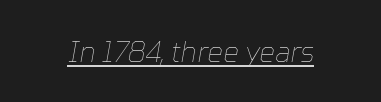
{"italic": "yes", "lean": "right", "slant_degrees": 10, "bold": "no", "weight": "thin", "width": "normal", "stroke_contrast": "low", "x_height": "medium", "monospaced": "no", "underline": "yes", "letter_spacing": "normal", "letter_spacing_em": 0.0, "glyph_px": 28}
